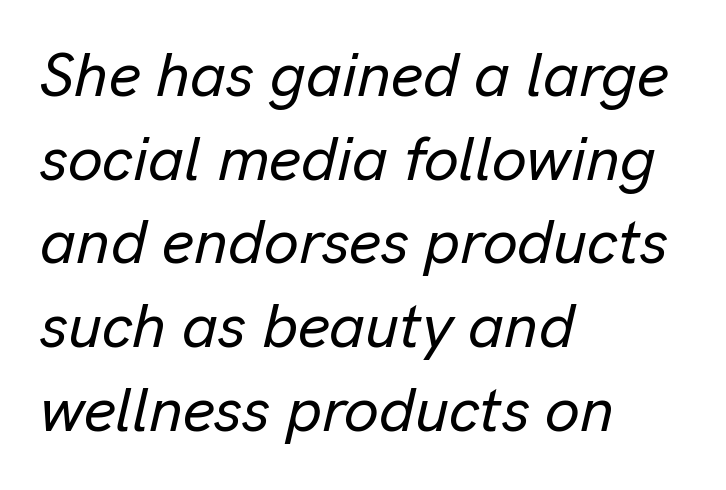
{"italic": "yes", "lean": "right", "slant_degrees": 13, "width": "normal", "stroke_contrast": "low", "x_height": "medium", "monospaced": "no", "underline": "no", "align": "left", "line_spacing": "normal", "line_spacing_ratio": 1.35, "letter_spacing": "normal", "letter_spacing_em": 0.0, "glyph_px": 62}
